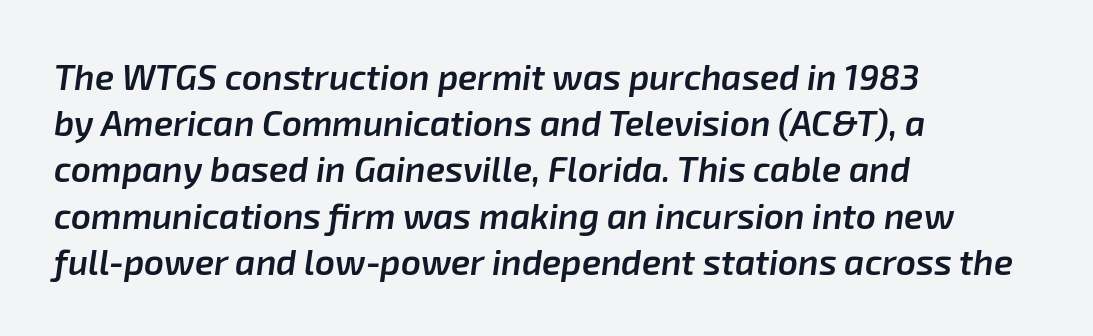
{"italic": "yes", "lean": "right", "slant_degrees": 8, "bold": "semi", "weight": "semibold", "width": "normal", "stroke_contrast": "low", "x_height": "medium", "monospaced": "no", "underline": "no", "align": "left", "line_spacing": "normal", "line_spacing_ratio": 1.32, "letter_spacing": "normal", "letter_spacing_em": 0.0, "glyph_px": 35}
